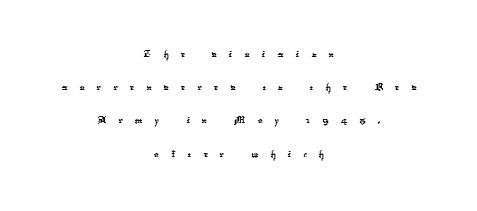
Q: Is the text underlined? A: No.
Q: How is the paragraph aligned? A: Centered.
Q: Is the spacing between letters normal or unusually wide? A: Unusually wide.
Q: Is the spacing between lines tight, normal or loose? A: Normal.
